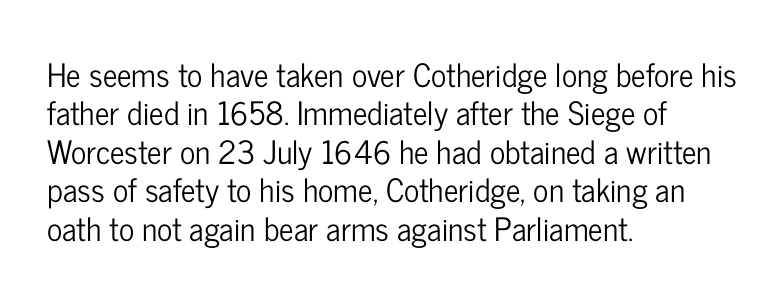
{"serif": "no", "italic": "no", "width": "condensed", "stroke_contrast": "low", "x_height": "medium", "monospaced": "no", "underline": "no", "align": "left", "line_spacing_ratio": 1.2, "letter_spacing": "normal", "letter_spacing_em": 0.0, "glyph_px": 32}
